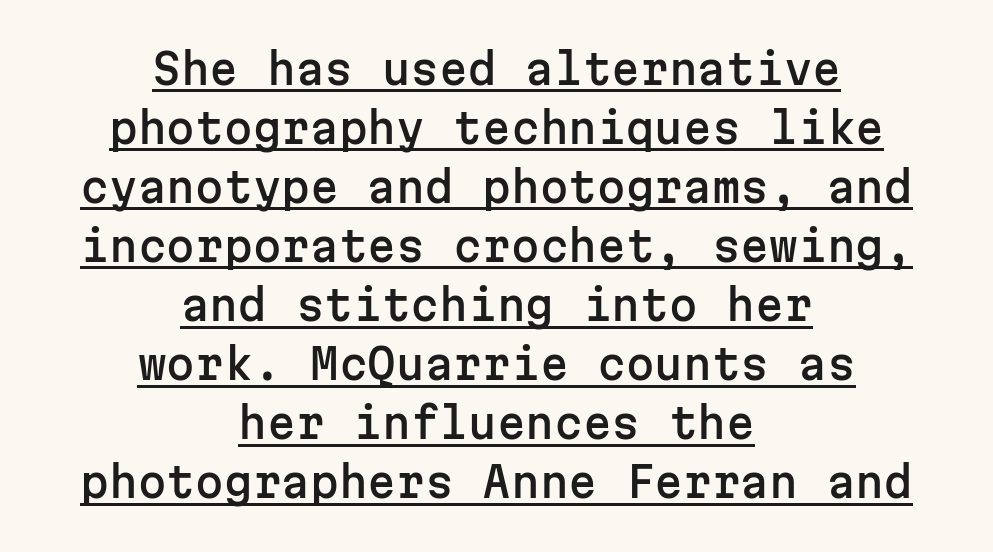
Looks like terminal output: every glyph gets an equal slot. This rendering features underlined lettering. Tall strokes in this sample are plumb rather than angled. Horizontally, the lines are justified to the midpoint only.
